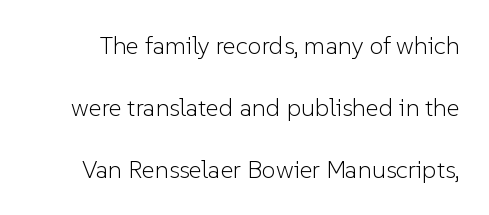
The foot of each line stays bare and open. Loosely led — the rows are spread out. Unbolded letterforms with no extra heft. The tracking reads as untouched default to a designer's eye.
